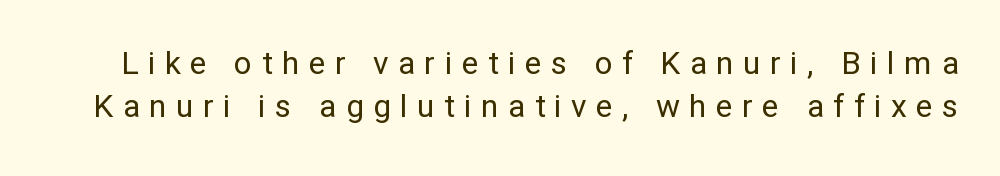
The image shows 32 px regular-weight sans-serif type, upright; set normal line spacing (1.33x), unusually wide letter spacing (+0.29 em), not underlined; low stroke contrast and a medium x-height.
